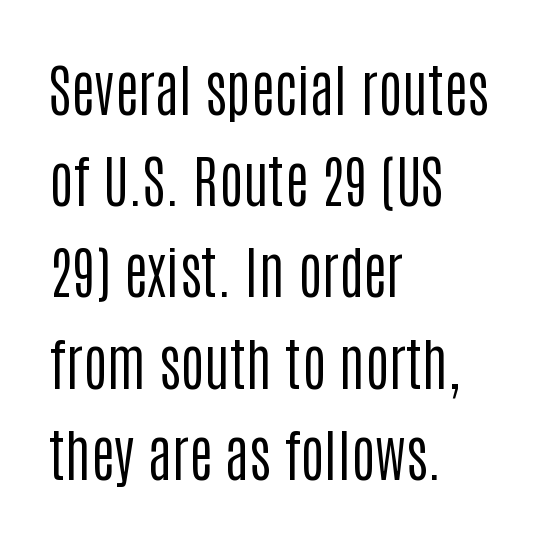
{"serif": "no", "italic": "no", "bold": "no", "weight": "regular", "width": "condensed", "stroke_contrast": "low", "x_height": "large", "monospaced": "no", "underline": "no", "align": "left", "line_spacing": "normal", "line_spacing_ratio": 1.6, "letter_spacing": "normal", "letter_spacing_em": 0.0, "glyph_px": 57}
